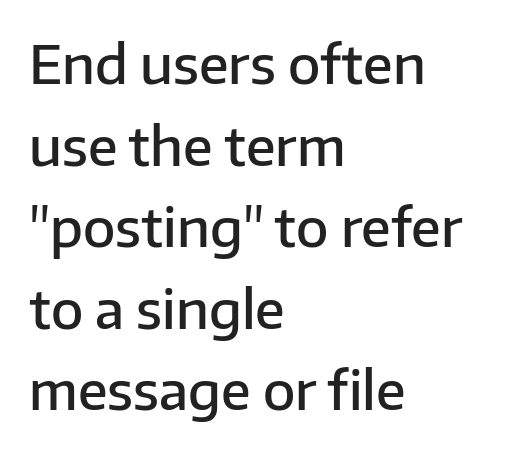
The image shows 53 px semibold sans-serif type, upright; set left-aligned, normal line spacing (1.54x), normal letter spacing, not underlined; low stroke contrast and a medium x-height.
